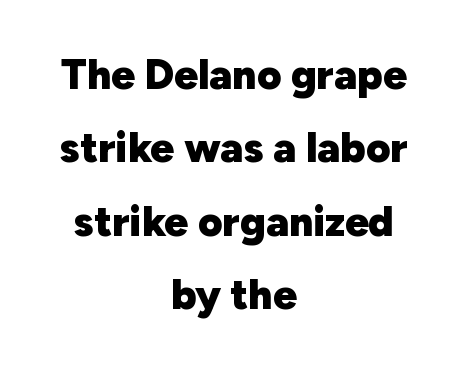
Q: Is the text bold? A: Yes.
Q: Is the text italic (slanted)? A: No, it is upright.
Q: Is the typeface a serif or a sans-serif typeface? A: Sans-serif.
Q: Is the text underlined? A: No.
Q: How is the paragraph aligned? A: Centered.
Q: Is the spacing between letters normal or unusually wide? A: Normal.
Q: Width (condensed, normal, or wide)? A: Normal.
Q: Stroke contrast? A: Low.
Q: x-height? A: Medium.
Q: Monospaced? A: No.
